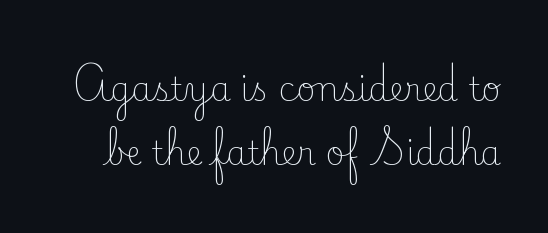
Q: Is the text bold? A: No.
Q: Is the text italic (slanted)? A: No, it is upright.
Q: Is the typeface a serif or a sans-serif typeface? A: Serif.
Q: Is the text underlined? A: No.
Q: Is the spacing between letters normal or unusually wide? A: Normal.
Q: Is the spacing between lines tight, normal or loose? A: Loose.
Q: Width (condensed, normal, or wide)? A: Normal.
Q: Stroke contrast? A: Low.
Q: x-height? A: Small.
Q: Monospaced? A: No.
